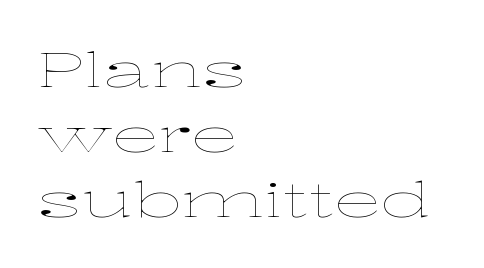
Q: Is the text bold? A: No.
Q: Is the text italic (slanted)? A: No, it is upright.
Q: Is the text underlined? A: No.
Q: How is the paragraph aligned? A: Left-aligned.
Q: Is the spacing between letters normal or unusually wide? A: Normal.
Q: Is the spacing between lines tight, normal or loose? A: Normal.
Q: Width (condensed, normal, or wide)? A: Wide.
Q: Stroke contrast? A: Low.
Q: x-height? A: Medium.
Q: Monospaced? A: No.
